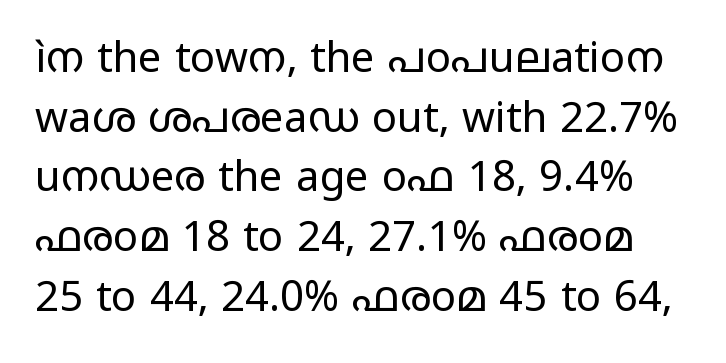
{"serif": "no", "italic": "no", "bold": "no", "weight": "regular", "width": "wide", "stroke_contrast": "low", "x_height": "medium", "monospaced": "no", "underline": "no", "line_spacing": "normal", "line_spacing_ratio": 1.42, "letter_spacing": "normal", "letter_spacing_em": 0.0, "glyph_px": 42}
